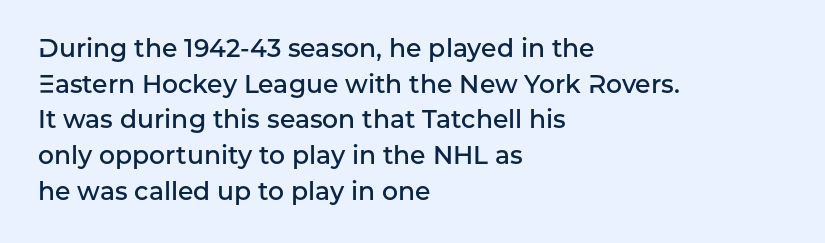
{"italic": "no", "bold": "semi", "underline": "no", "align": "left", "line_spacing": "normal", "line_spacing_ratio": 1.43, "letter_spacing": "normal", "letter_spacing_em": 0.0, "glyph_px": 25}
